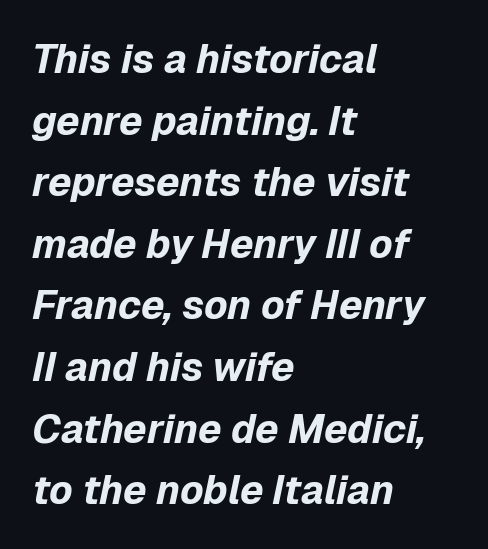
The image shows 40 px bold type, italic (leaning right); set left-aligned, normal line spacing (1.54x), normal letter spacing, not underlined; low stroke contrast and a medium x-height.
